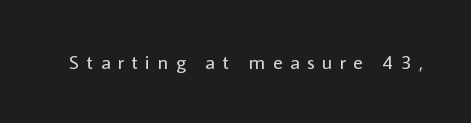
Q: Is the text bold? A: No.
Q: Is the text italic (slanted)? A: No, it is upright.
Q: Is the text underlined? A: No.
Q: Is the spacing between letters normal or unusually wide? A: Unusually wide.
